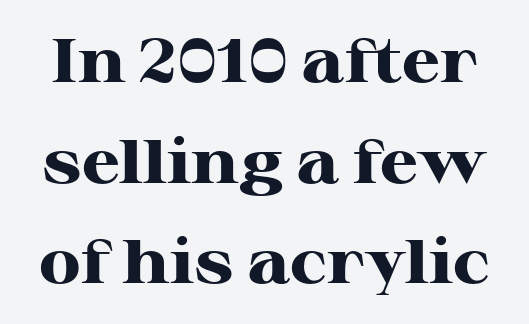
Q: Is the text bold? A: Yes.
Q: Is the text italic (slanted)? A: No, it is upright.
Q: Is the typeface a serif or a sans-serif typeface? A: Serif.
Q: Is the text underlined? A: No.
Q: Is the spacing between letters normal or unusually wide? A: Normal.
Q: Is the spacing between lines tight, normal or loose? A: Normal.
Q: Width (condensed, normal, or wide)? A: Wide.
Q: Stroke contrast? A: High.
Q: x-height? A: Medium.
Q: Monospaced? A: No.
